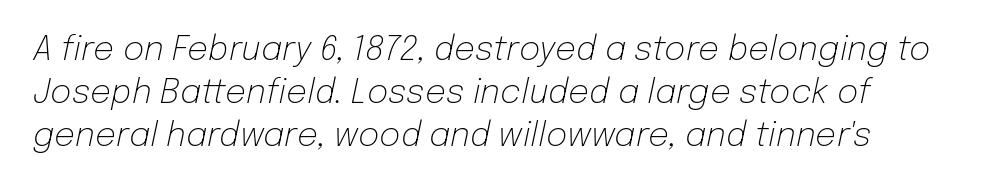
The image shows 33 px light type, italic (leaning right); set normal line spacing (1.31x), normal letter spacing, not underlined; low stroke contrast and a medium x-height.
